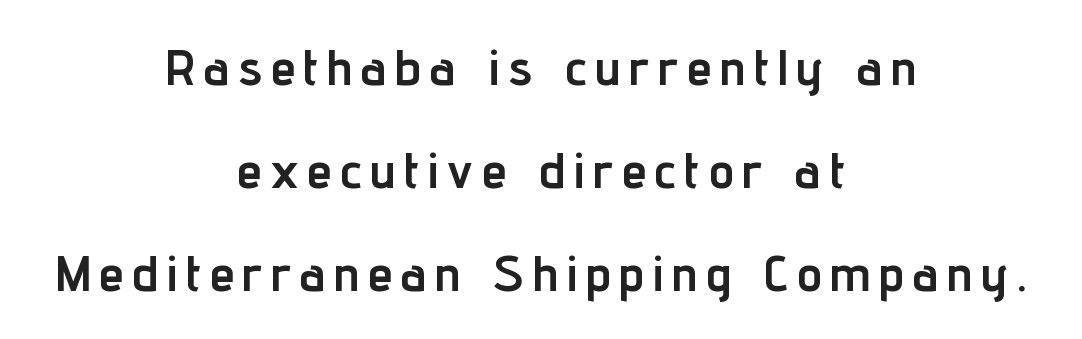
{"serif": "no", "italic": "no", "bold": "yes", "weight": "semibold", "width": "condensed", "stroke_contrast": "low", "x_height": "medium", "monospaced": "no", "underline": "no", "align": "center", "line_spacing": "loose", "line_spacing_ratio": 2.02, "glyph_px": 51}
